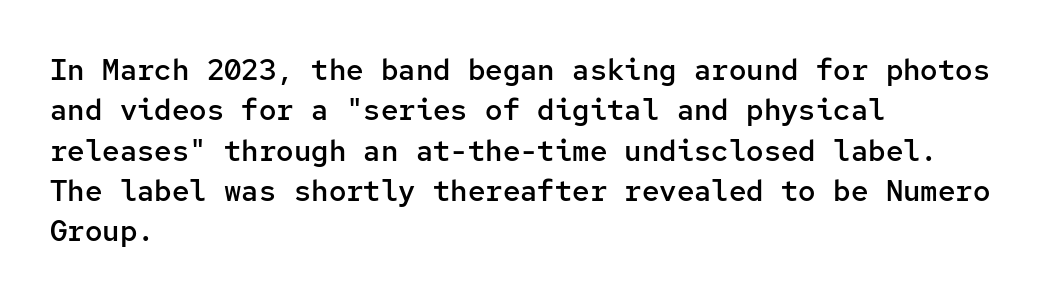
Check the space under the baseline: it is left empty. Between one letter and the next there's only the usual sliver of space. Notice how descenders clear the ascenders below comfortably — that's standard leading. Does the lettering tilt? It doesn't — this is upright. Nope, no serifs anywhere on these letters. Stroke thickness is moderately raised; the sample reads as semibold.
